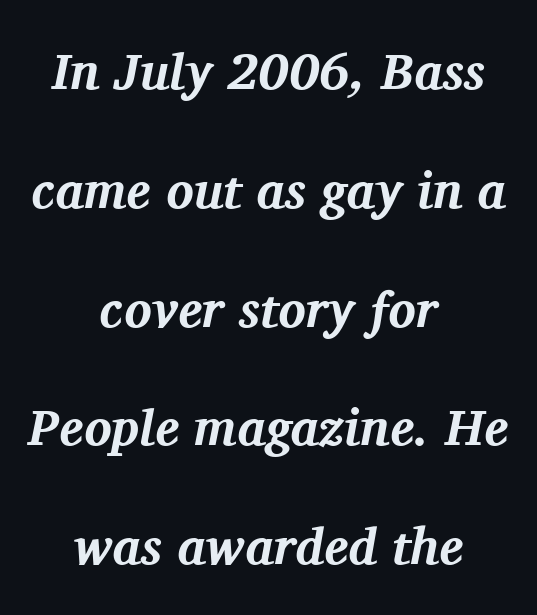
The image shows 51 px bold serif type, italic (leaning right); set centered, loose line spacing (2.33x), normal letter spacing, not underlined; medium stroke contrast and a medium x-height.
